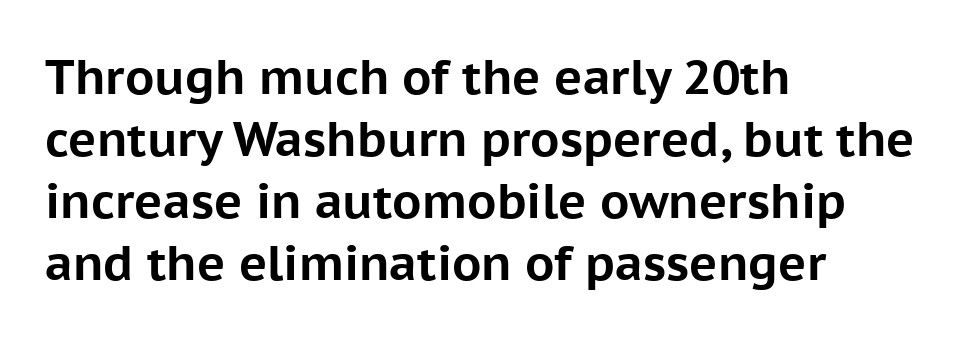
Thick stems and heavy bowls — unmistakably bold. Do the characters align in a grid? No, the font is proportional. The horizontal fit of the characters is conventional and even. The passage is arranged the way most books set body copy — flush left. Interline gaps are of average width in this sample.
